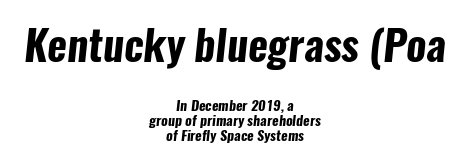
{"serif": "no", "bold": "yes", "weight": "bold", "width": "condensed", "stroke_contrast": "low", "x_height": "medium", "monospaced": "no", "underline": "no", "align": "center", "line_spacing": "tight", "line_spacing_ratio": 1.08, "letter_spacing": "normal", "letter_spacing_em": 0.0, "larger_block": "first", "size_ratio": 3.0, "glyph_px": 42}
